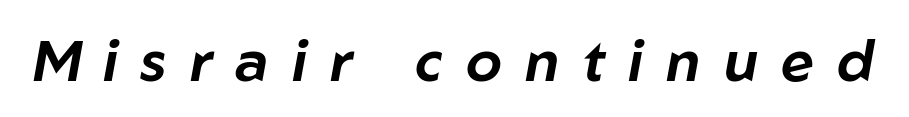
{"italic": "yes", "lean": "right", "slant_degrees": 10, "width": "normal", "stroke_contrast": "low", "x_height": "medium", "monospaced": "no", "underline": "no", "letter_spacing": "wide", "letter_spacing_em": 0.4, "glyph_px": 58}
